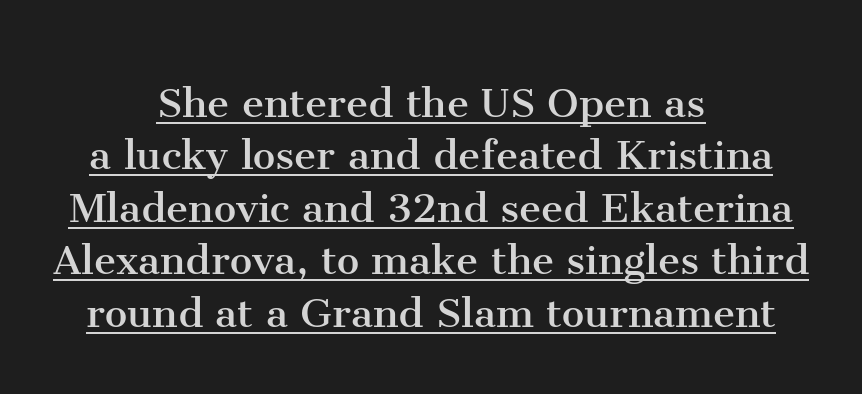
{"serif": "yes", "italic": "no", "bold": "no", "weight": "regular", "width": "normal", "stroke_contrast": "medium", "x_height": "medium", "monospaced": "no", "underline": "yes", "align": "center", "line_spacing": "tight", "line_spacing_ratio": 1.05, "letter_spacing": "normal", "letter_spacing_em": 0.0, "glyph_px": 50}
